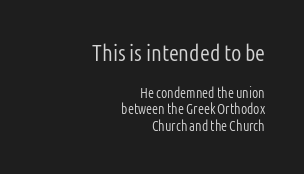
The passage shown begins with its larger block and ends with its smaller one. The passage is arranged like a letterhead date or caption credit — flush right. In terms of posture, this sample is upright. Descenders hang freely into open space. Compared with a typical body face, this is equally light or lighter still.
